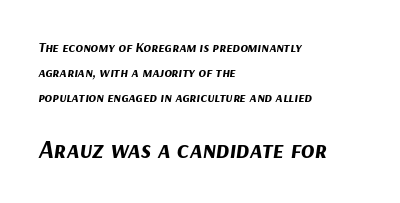
Short and long lines alike share a common starting point at left. The whole block is typeset with a tilt. Is the letter spacing exaggerated? No — it looks like the ordinary default. The space directly below the letters is spotless. Top chunk: small. Bottom chunk: large. Plenty of ink on the page — the face is bold.
